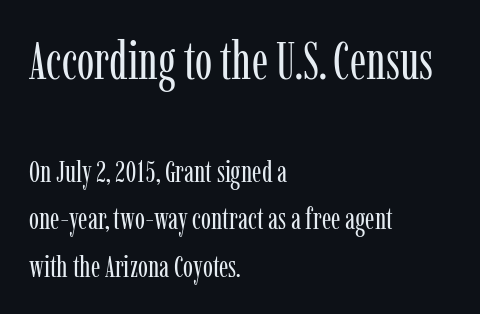
{"serif": "yes", "italic": "no", "bold": "no", "weight": "regular", "width": "condensed", "stroke_contrast": "low", "x_height": "medium", "monospaced": "no", "underline": "no", "align": "left", "line_spacing": "normal", "line_spacing_ratio": 1.58, "letter_spacing": "normal", "letter_spacing_em": 0.0, "larger_block": "first", "size_ratio": 1.73, "glyph_px": 52}
